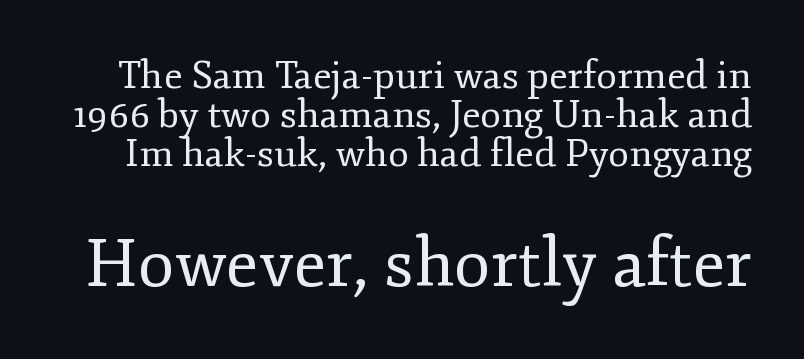
Old-style or modern, the face here clearly has serifs. This sample trades vertical openness for compactness between lines. Ordinary non-slanted type is in use. Descenders are the only things crossing below the line. The cut favours lightness, reaching ordinary text weight at its darkest.
